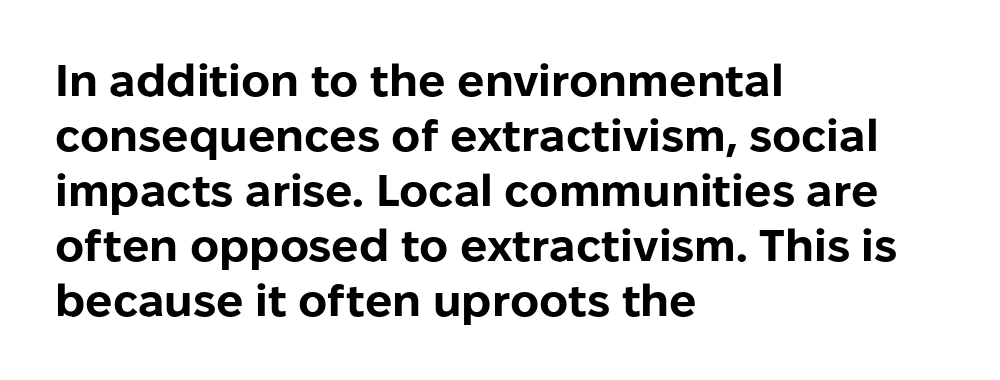
The compositor pushed each line to the left boundary. Underline: absent. Is this a sans? Yes — the strokes have no serifs. Standard letterfit; no display-style spreading of the glyphs.
